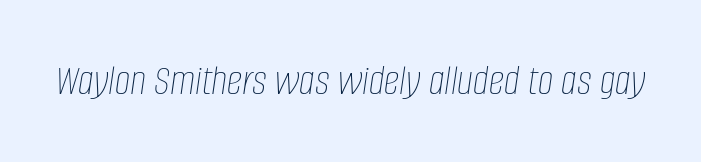
The foot of each line stays bare and open. A light-to-regular cut is what we see here. The type is set solid horizontally, with unmodified tracking. Here the designer chose a conventional face with non-uniform glyph widths. The axis of the letterforms is tilted away from vertical.
